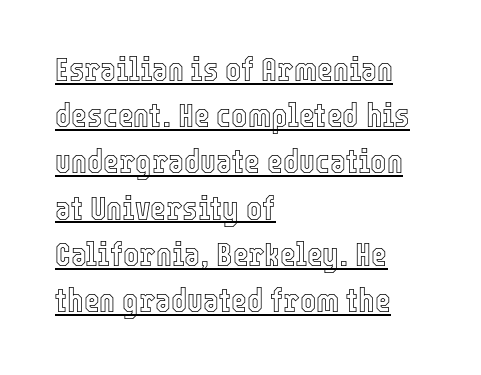
Q: Is the text italic (slanted)? A: No, it is upright.
Q: Is the text underlined? A: Yes.
Q: How is the paragraph aligned? A: Left-aligned.
Q: Is the spacing between letters normal or unusually wide? A: Normal.
Q: Is the spacing between lines tight, normal or loose? A: Normal.
Q: Width (condensed, normal, or wide)? A: Condensed.
Q: x-height? A: Medium.
Q: Monospaced? A: No.
